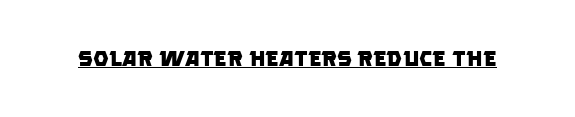
What decoration does the sample have? An underline. The line texture is even and compact thanks to regular tracking. Set as a true bold cut, around the 700 mark.
